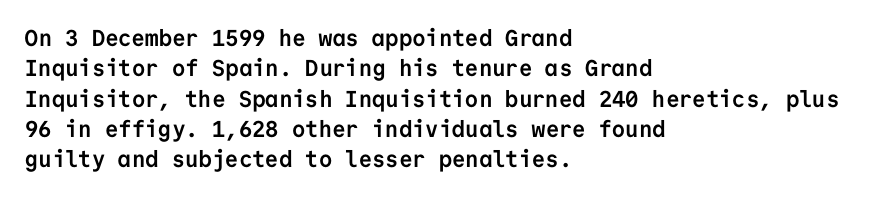
{"italic": "no", "bold": "yes", "underline": "no", "align": "left", "line_spacing": "normal", "line_spacing_ratio": 1.32, "letter_spacing": "normal", "letter_spacing_em": 0.0, "glyph_px": 23}
